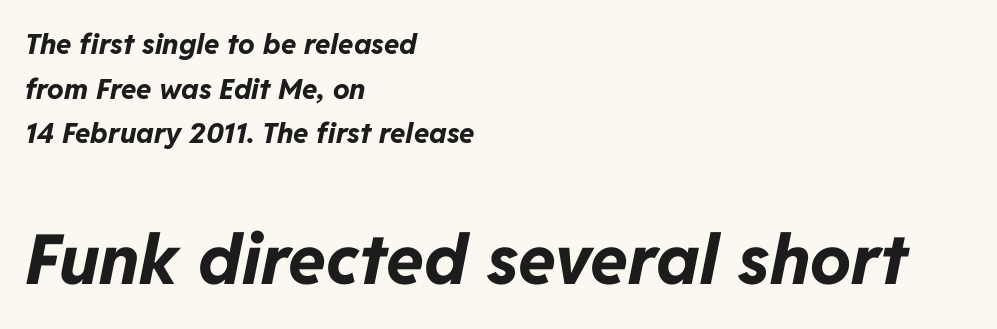
{"italic": "yes", "lean": "right", "slant_degrees": 11, "bold": "yes", "weight": "bold", "width": "normal", "stroke_contrast": "low", "x_height": "medium", "monospaced": "no", "underline": "no", "align": "left", "line_spacing": "normal", "line_spacing_ratio": 1.59, "letter_spacing": "normal", "letter_spacing_em": 0.0, "larger_block": "second", "size_ratio": 2.46, "glyph_px": 69}
